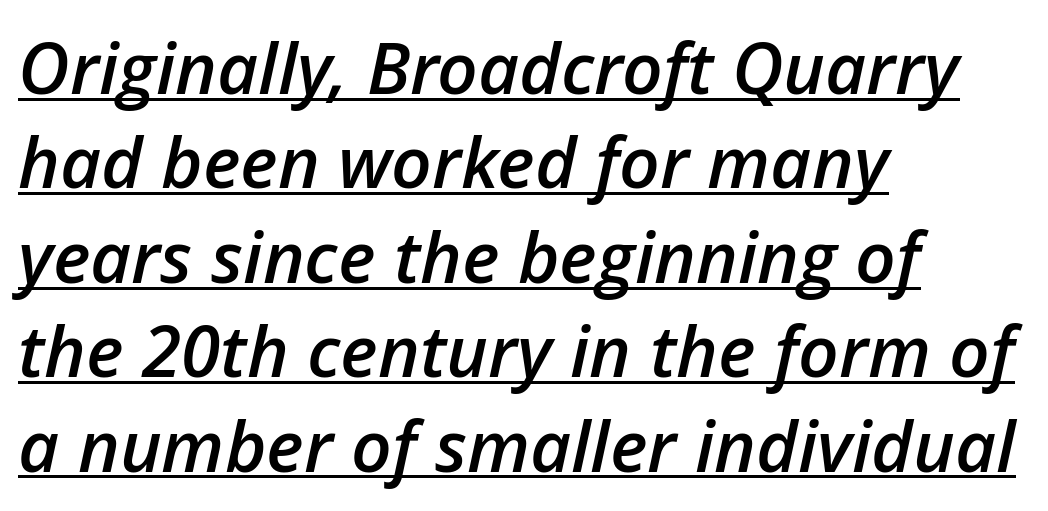
The glyphs are accompanied by a horizontal stroke just below them. Interline gaps are of average width in this sample. This rendering leaves character spacing at its baseline value. One-word summary of the alignment: left.
